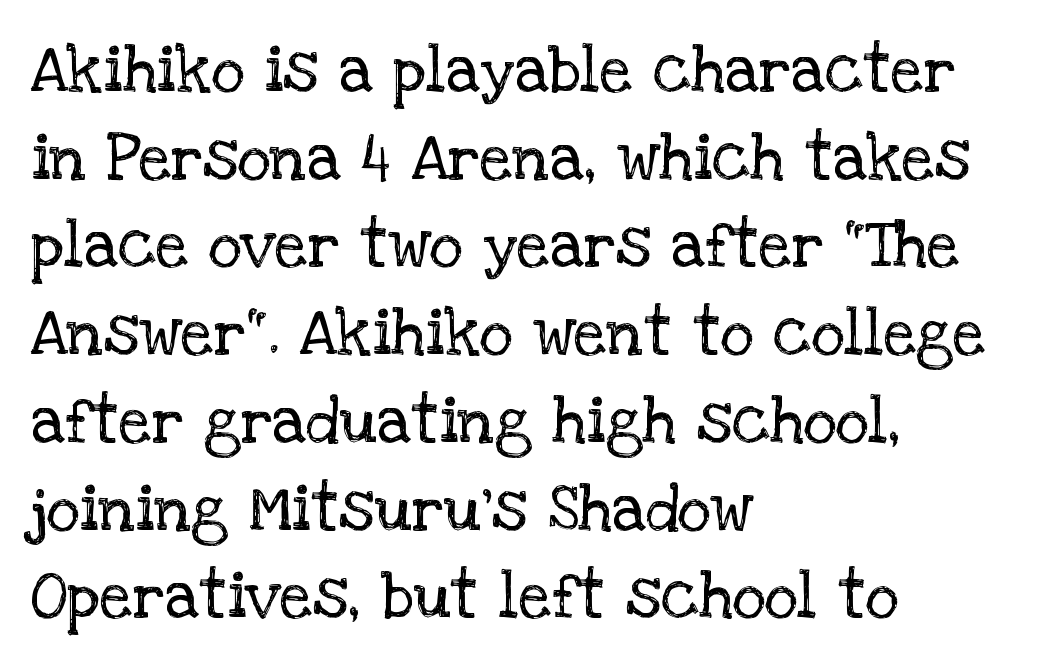
{"serif": "yes", "italic": "no", "bold": "no", "weight": "regular", "width": "normal", "stroke_contrast": "low", "x_height": "large", "monospaced": "no", "underline": "no", "align": "left", "line_spacing": "normal", "line_spacing_ratio": 1.35, "letter_spacing": "normal", "letter_spacing_em": 0.0, "glyph_px": 65}
